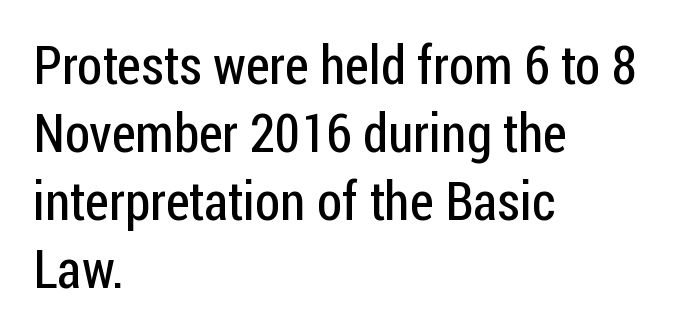
Line starts are locked; line ends wander. The space between consecutive lines is moderate. The space beneath each line is pristine and unruled. Ordinary non-slanted type is in use.
